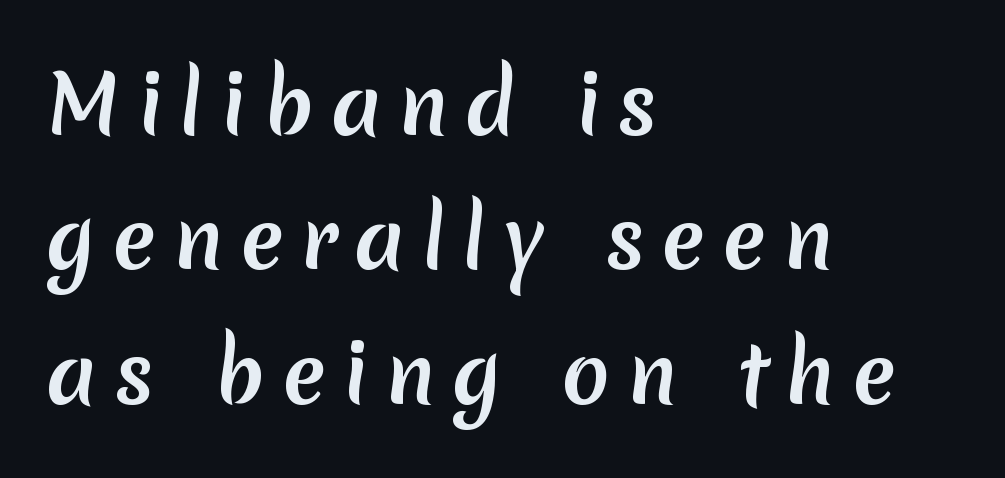
Q: Is the text bold? A: Yes.
Q: Is the typeface a serif or a sans-serif typeface? A: Sans-serif.
Q: Is the text underlined? A: No.
Q: How is the paragraph aligned? A: Left-aligned.
Q: Is the spacing between letters normal or unusually wide? A: Unusually wide.
Q: Is the spacing between lines tight, normal or loose? A: Normal.
Q: Width (condensed, normal, or wide)? A: Normal.
Q: Stroke contrast? A: Low.
Q: x-height? A: Medium.
Q: Monospaced? A: No.
